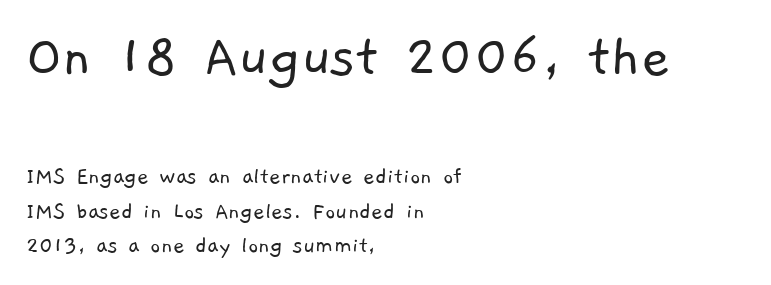
Q: Is the text bold? A: No.
Q: Is the typeface a serif or a sans-serif typeface? A: Sans-serif.
Q: Is the text underlined? A: No.
Q: How is the paragraph aligned? A: Left-aligned.
Q: Is the spacing between letters normal or unusually wide? A: Normal.
Q: Is the spacing between lines tight, normal or loose? A: Normal.
Q: Which block of text is set in a larger size, the first (top) or the second (bottom)? A: The first (top) one.
Q: Width (condensed, normal, or wide)? A: Normal.
Q: Stroke contrast? A: Low.
Q: x-height? A: Medium.
Q: Monospaced? A: No.
